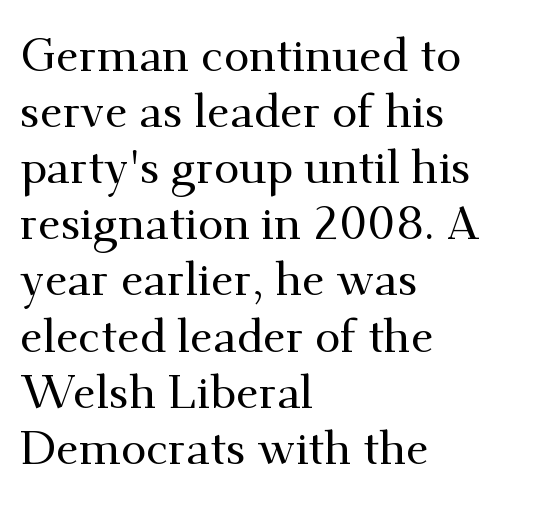
{"serif": "yes", "italic": "no", "width": "normal", "stroke_contrast": "medium", "x_height": "small", "monospaced": "no", "underline": "no", "align": "left", "line_spacing_ratio": 1.22, "letter_spacing": "normal", "letter_spacing_em": 0.0, "glyph_px": 46}
